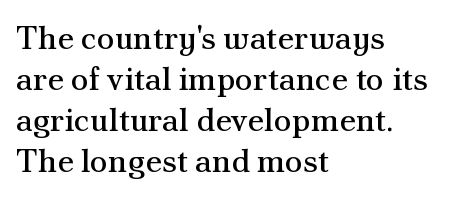
{"serif": "yes", "italic": "no", "bold": "no", "weight": "regular", "width": "normal", "stroke_contrast": "medium", "x_height": "small", "monospaced": "no", "underline": "no", "align": "left", "line_spacing_ratio": 1.24, "letter_spacing": "normal", "letter_spacing_em": 0.0, "glyph_px": 33}
